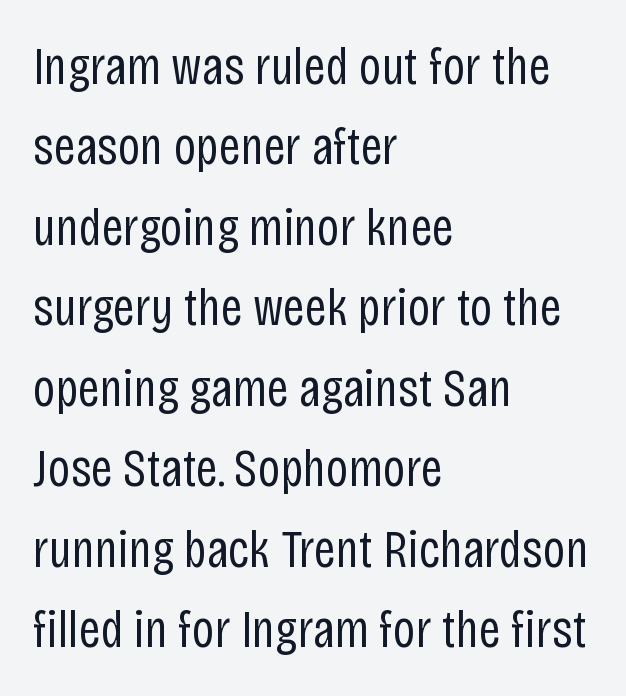
The image shows 54 px regular-weight, condensed sans-serif type, upright; set left-aligned, normal line spacing (1.49x), normal letter spacing, not underlined; low stroke contrast and a large x-height.
